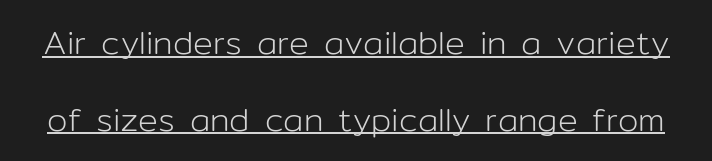
Q: Is the text bold? A: No.
Q: Is the text italic (slanted)? A: No, it is upright.
Q: Is the typeface a serif or a sans-serif typeface? A: Sans-serif.
Q: Is the text underlined? A: Yes.
Q: Is the spacing between letters normal or unusually wide? A: Normal.
Q: Is the spacing between lines tight, normal or loose? A: Loose.
Q: Width (condensed, normal, or wide)? A: Normal.
Q: Stroke contrast? A: Low.
Q: x-height? A: Medium.
Q: Monospaced? A: No.
